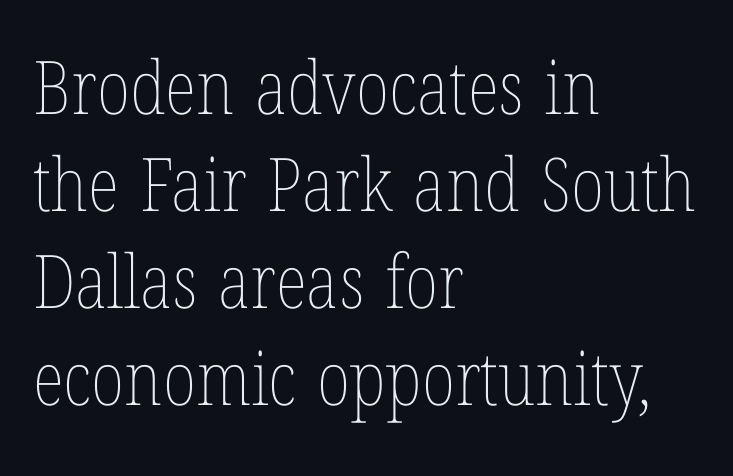
The image shows 74 px thin, condensed type, upright; set left-aligned, normal line spacing (1.31x), normal letter spacing, not underlined; low stroke contrast and a medium x-height.
